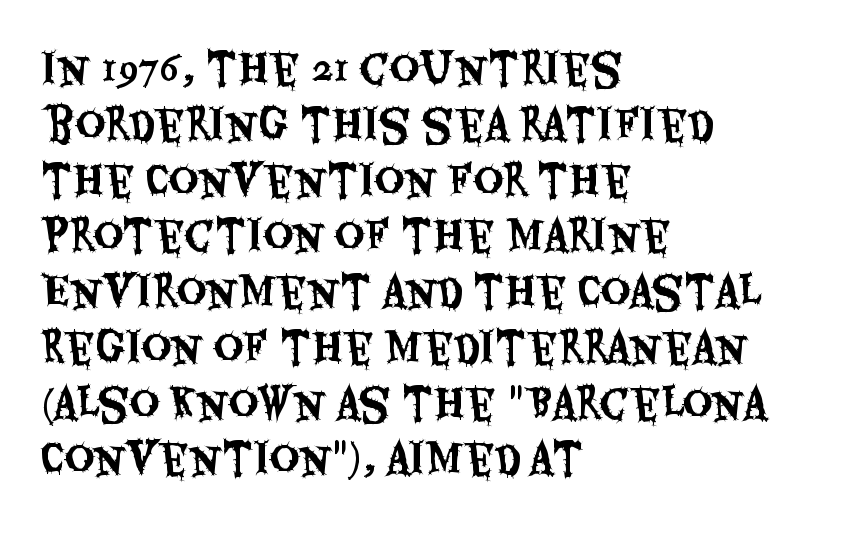
{"serif": "no", "italic": "no", "width": "condensed", "stroke_contrast": "medium", "x_height": "large", "monospaced": "no", "underline": "no", "align": "left", "line_spacing": "normal", "line_spacing_ratio": 1.36, "letter_spacing": "normal", "letter_spacing_em": 0.0, "glyph_px": 41}
